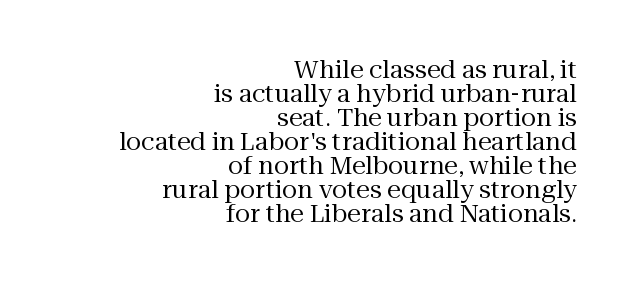
Bare-footed words on every line. These lines stack with their right ends in a neat column. Observe the ordinary spacing: letters are neighbours, not strangers. Stems here are at most as thick as an everyday book face.
